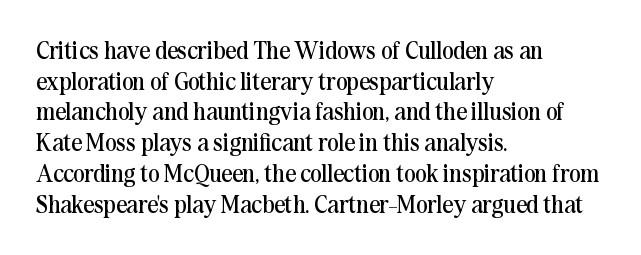
The image shows 24 px text type, upright; set left-aligned, normal line spacing (1.28x), normal letter spacing, not underlined.
